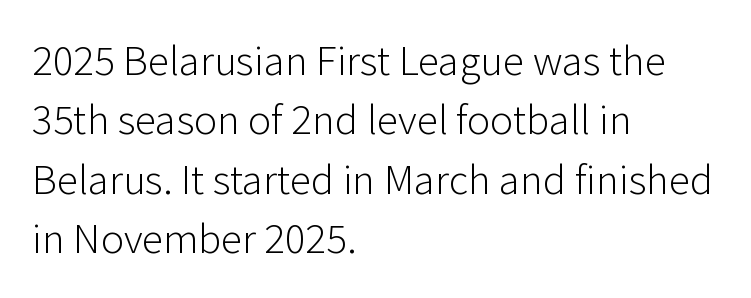
Q: Is the text bold? A: No.
Q: Is the text italic (slanted)? A: No, it is upright.
Q: Is the typeface a serif or a sans-serif typeface? A: Sans-serif.
Q: Is the text underlined? A: No.
Q: How is the paragraph aligned? A: Left-aligned.
Q: Is the spacing between letters normal or unusually wide? A: Normal.
Q: Is the spacing between lines tight, normal or loose? A: Normal.
Q: Width (condensed, normal, or wide)? A: Normal.
Q: Stroke contrast? A: Low.
Q: x-height? A: Medium.
Q: Monospaced? A: No.
